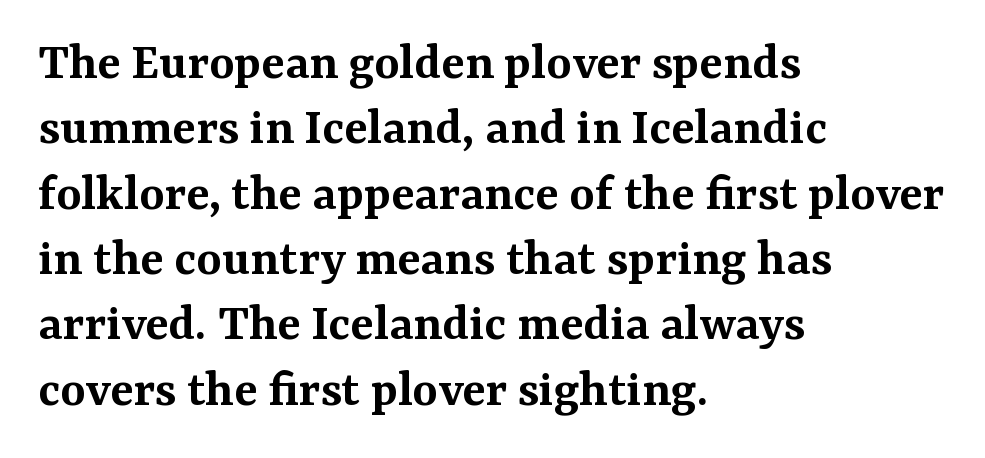
The image shows 54 px semibold serif type, upright; set left-aligned, line spacing 1.21x, normal letter spacing, not underlined; medium stroke contrast and a medium x-height.
